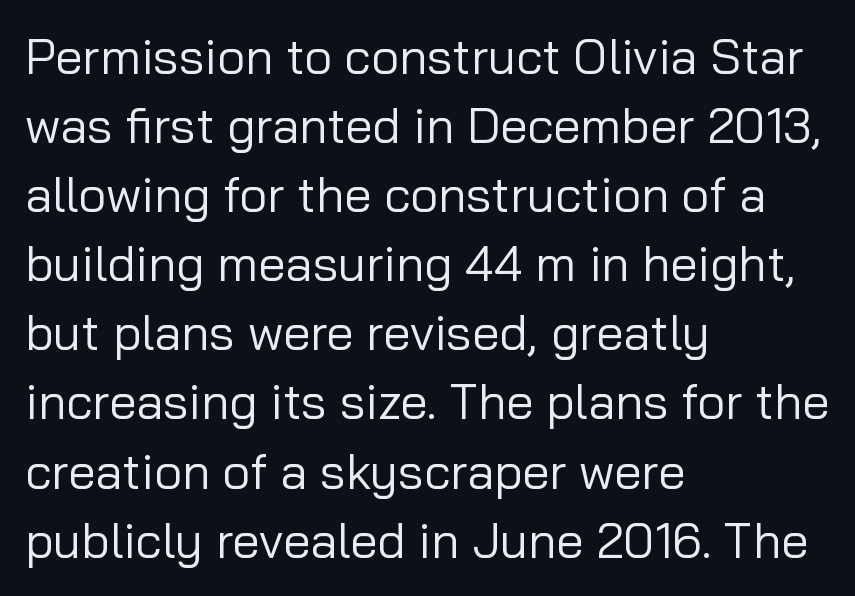
{"serif": "no", "italic": "no", "bold": "no", "weight": "regular", "width": "normal", "stroke_contrast": "low", "x_height": "medium", "monospaced": "no", "underline": "no", "align": "left", "line_spacing": "normal", "line_spacing_ratio": 1.41, "letter_spacing": "normal", "letter_spacing_em": 0.0, "glyph_px": 49}
